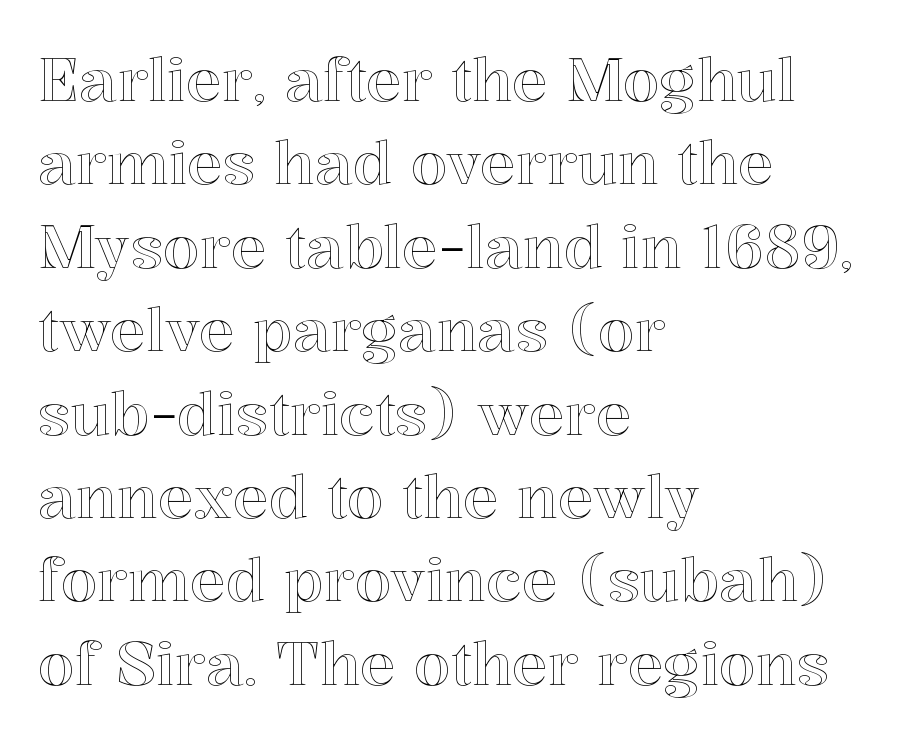
The leading is moderate, giving the passage an even texture. The letters advance in unequal steps, a hallmark of proportional type. The lines in this sample share a left origin and differ only in where they stop. Italic: no, the glyphs are upright roman.
